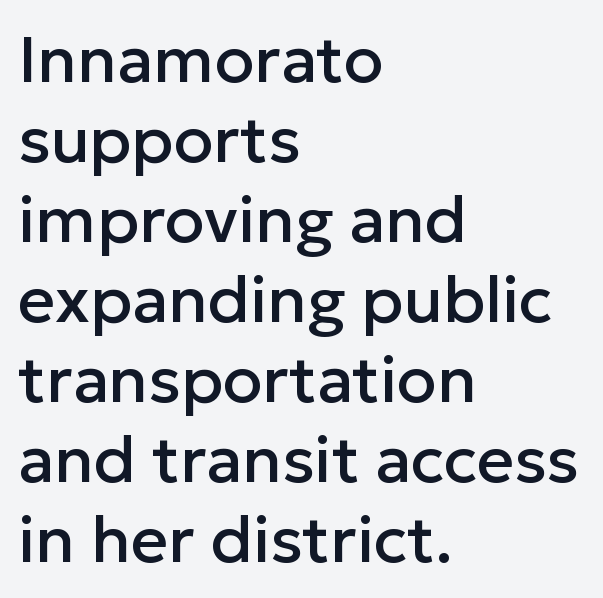
Look at the bottom of the vertical strokes: they stop flat, with no serifs. What stands out about the letter spacing? Nothing — it is the standard amount. Proportional: the letters do not fall into vertical columns. Posture: vertical. The area under the type is left untouched. This rendering uses left alignment, leaving the right contour irregular.
